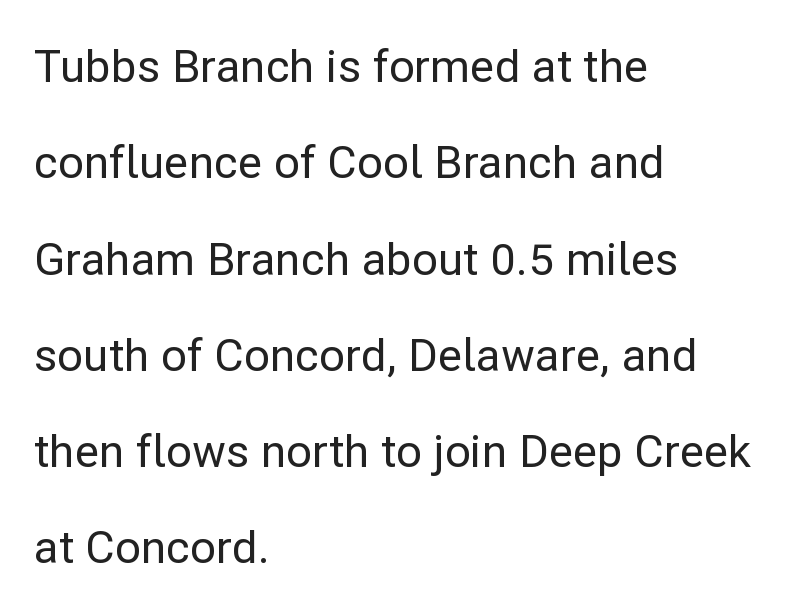
Q: Is the text italic (slanted)? A: No, it is upright.
Q: Is the typeface a serif or a sans-serif typeface? A: Sans-serif.
Q: Is the text underlined? A: No.
Q: How is the paragraph aligned? A: Left-aligned.
Q: Is the spacing between letters normal or unusually wide? A: Normal.
Q: Is the spacing between lines tight, normal or loose? A: Loose.
Q: Width (condensed, normal, or wide)? A: Normal.
Q: Stroke contrast? A: Low.
Q: x-height? A: Medium.
Q: Monospaced? A: No.
